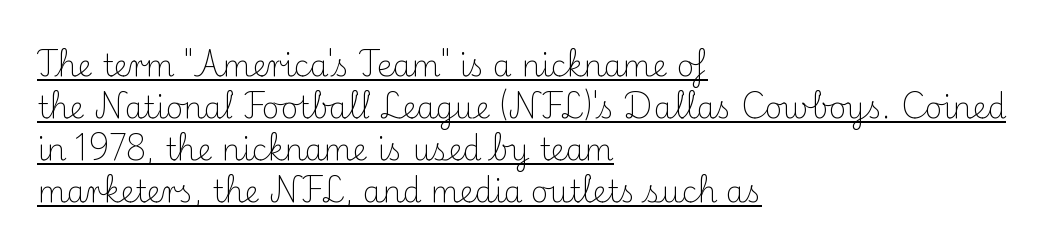
The image shows 30 px light serif type, upright; set left-aligned, normal line spacing (1.4x), normal letter spacing, underlined; medium stroke contrast and a small x-height.
